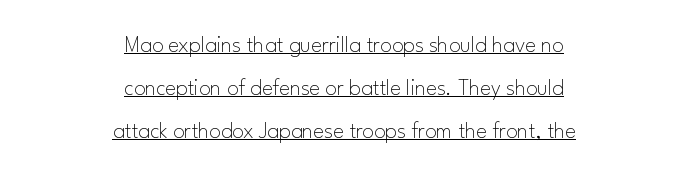
{"italic": "no", "bold": "no", "underline": "yes", "align": "center", "line_spacing_ratio": 1.88, "letter_spacing": "normal", "letter_spacing_em": 0.0, "glyph_px": 23}
